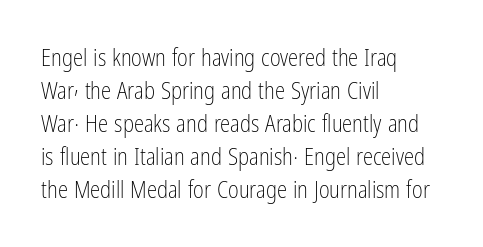
{"italic": "no", "bold": "no", "underline": "no", "align": "left", "line_spacing": "normal", "line_spacing_ratio": 1.44, "letter_spacing": "normal", "letter_spacing_em": 0.0, "glyph_px": 23}
